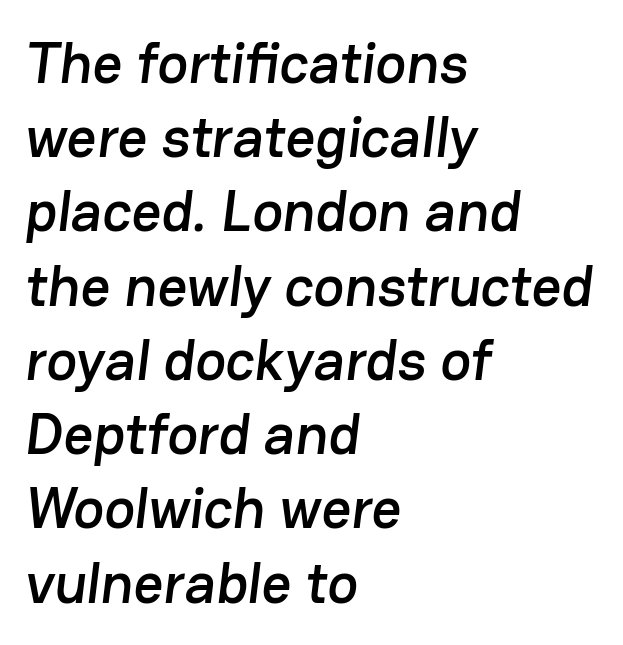
The image shows 58 px sans-serif type; set left-aligned, normal line spacing (1.28x), normal letter spacing, not underlined; low stroke contrast and a medium x-height.
